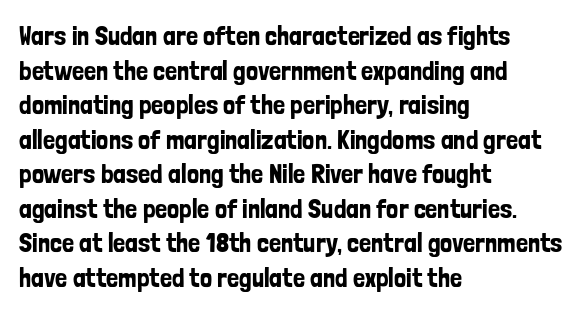
Q: Is the text italic (slanted)? A: No, it is upright.
Q: Is the text underlined? A: No.
Q: How is the paragraph aligned? A: Left-aligned.
Q: Is the spacing between letters normal or unusually wide? A: Normal.
Q: Is the spacing between lines tight, normal or loose? A: Normal.
